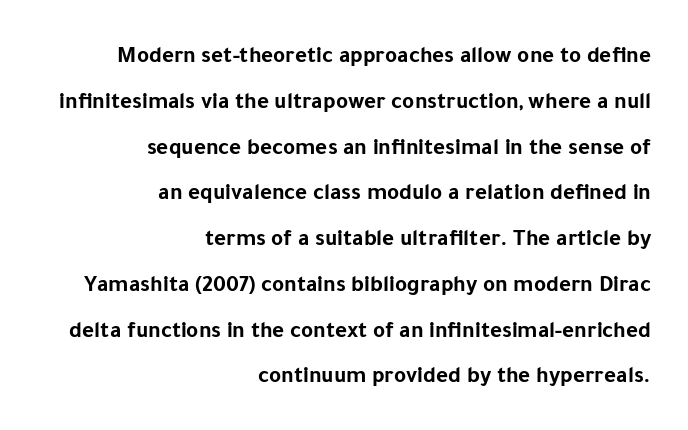
Anything drawn beneath the words? Only blank space. A roman cut, with each character standing at attention. How are the letters spaced? Ordinarily, with no added tracking. Does the leading feel generous? Absolutely, it's lavish. Chunky letters — that's bold for sure. The text block is weighted toward the right margin, trailing off unevenly leftward.
